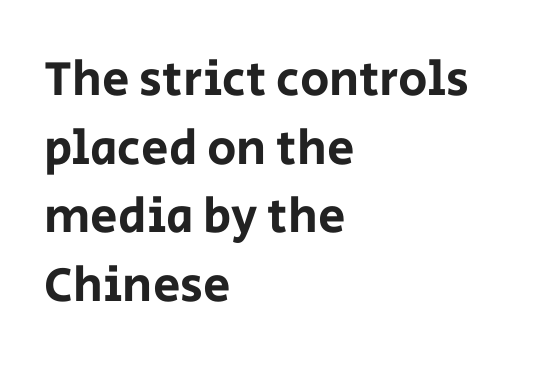
{"serif": "no", "italic": "no", "width": "normal", "stroke_contrast": "low", "x_height": "large", "monospaced": "no", "underline": "no", "align": "left", "line_spacing": "normal", "line_spacing_ratio": 1.4, "letter_spacing": "normal", "letter_spacing_em": 0.0, "glyph_px": 49}
